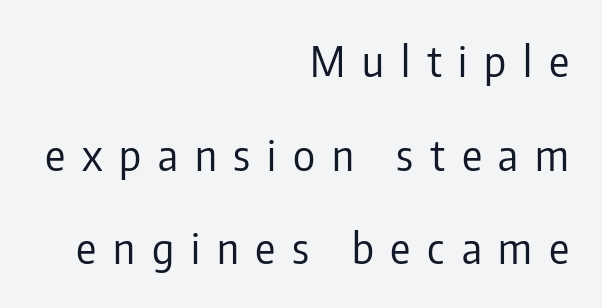
{"serif": "no", "italic": "no", "bold": "no", "weight": "regular", "width": "condensed", "stroke_contrast": "low", "x_height": "medium", "monospaced": "no", "underline": "no", "align": "right", "line_spacing": "loose", "line_spacing_ratio": 2.23, "letter_spacing": "wide", "letter_spacing_em": 0.4, "glyph_px": 42}
